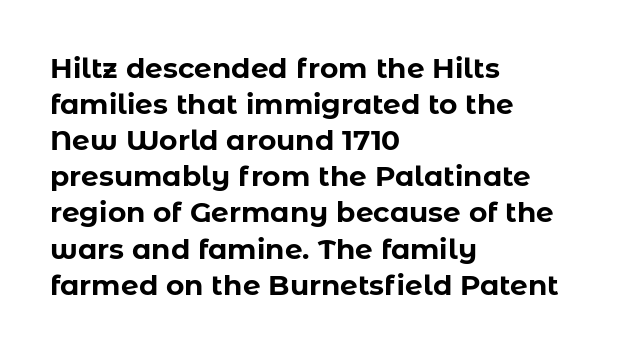
Note the varied advance widths — an 'i' is clearly narrower than an 'm'. Where is the straight margin? On the left. The specimen reads as upright at a glance. Clear beneath every line of the passage.
